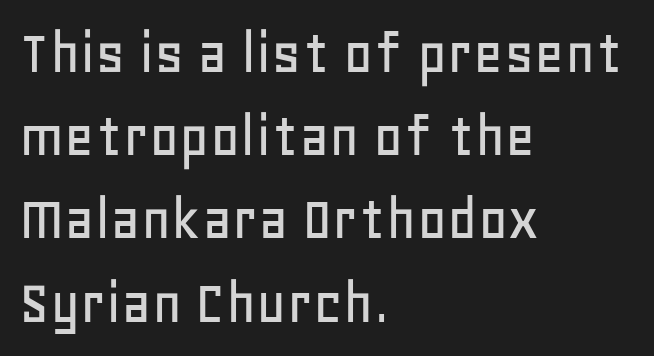
Does the type have serifs? No, each stem ends abruptly. Type without underlining. Default kerning and tracking; the words read as compact shapes. These lines were composed using upright roman letters. Horizontally, the lines are justified to the leading edge only. The passage shown stacks its lines at a standard gap.
